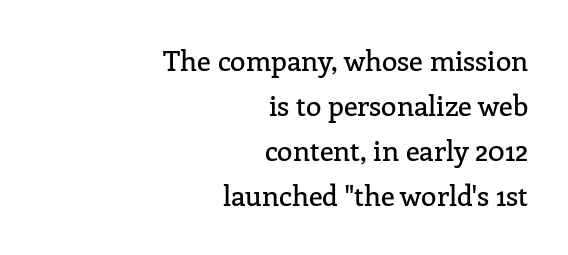
{"serif": "yes", "italic": "no", "width": "normal", "stroke_contrast": "low", "x_height": "medium", "monospaced": "no", "underline": "no", "align": "right", "line_spacing": "normal", "line_spacing_ratio": 1.61, "letter_spacing": "normal", "letter_spacing_em": 0.0, "glyph_px": 28}
